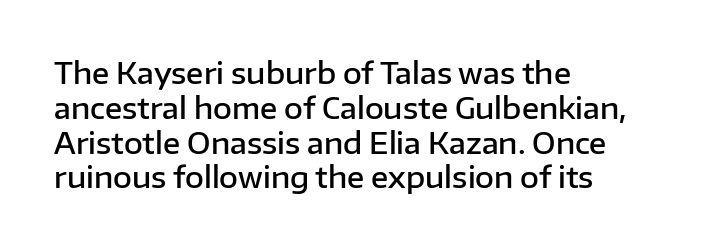
All the whitespace from short lines collects on the right. Grotesque or geometric, the face here clearly has no serifs. Posture: straight, roman, zero tilt. Bare-footed words on every line. No extra tracking has been applied to these lines. The face used here is proportionally spaced, like ordinary book or web type.
